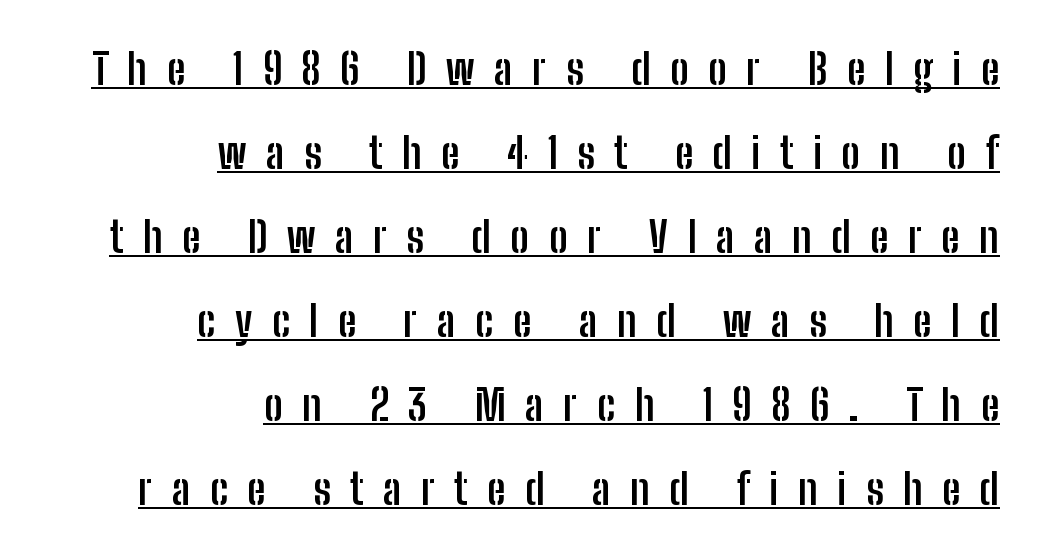
The image shows 42 px semibold, condensed sans-serif type, upright; set right-aligned, loose line spacing (2.0x), unusually wide letter spacing (+0.46 em), underlined; low stroke contrast and a medium x-height.
